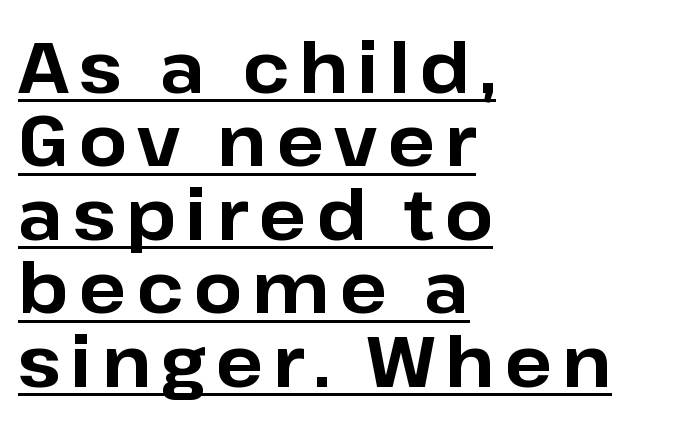
{"serif": "no", "italic": "no", "bold": "yes", "weight": "bold", "width": "normal", "stroke_contrast": "low", "x_height": "medium", "monospaced": "no", "underline": "yes", "align": "left", "line_spacing": "tight", "line_spacing_ratio": 1.05, "glyph_px": 70}
